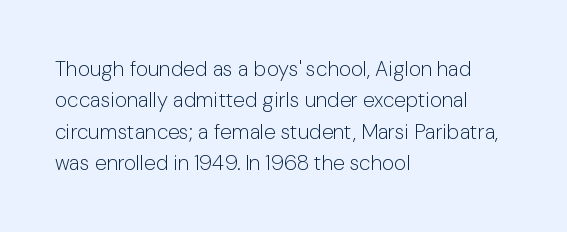
Q: Is the text bold? A: No.
Q: Is the text italic (slanted)? A: No, it is upright.
Q: Is the text underlined? A: No.
Q: How is the paragraph aligned? A: Left-aligned.
Q: Is the spacing between letters normal or unusually wide? A: Normal.
Q: Is the spacing between lines tight, normal or loose? A: Normal.
